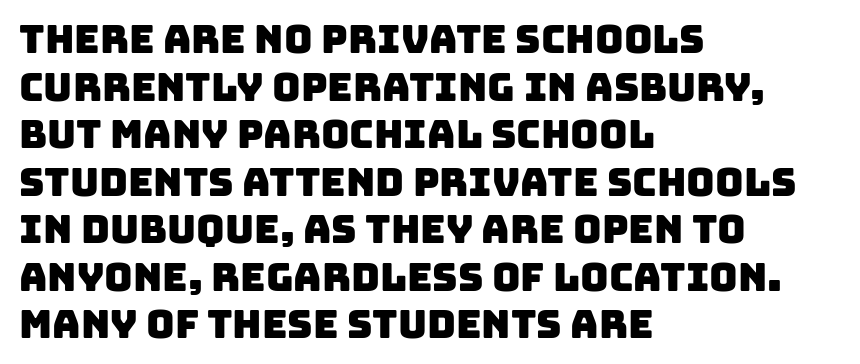
The image shows 39 px sans-serif type; set left-aligned, line spacing 1.22x, normal letter spacing, not underlined; low stroke contrast and a large x-height.
